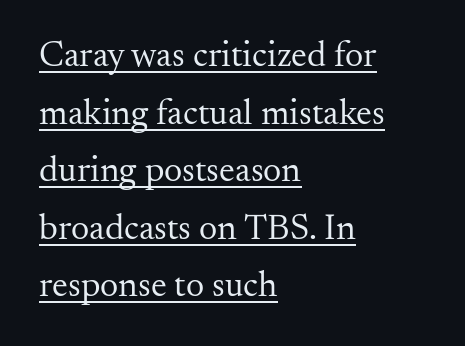
The image shows 36 px regular-weight serif type, upright; set left-aligned, normal line spacing (1.6x), normal letter spacing, underlined; medium stroke contrast and a small x-height.
